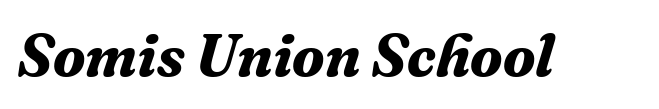
Compared with an ordinary text face, these strokes are far heavier — a full bold. Unlike a clean sans, this face finishes its strokes with serifs. Bare-footed words on every line. Nobody touched the tracking dial on this one. Think of a printed novel: that variable character pitch is what you see here.
